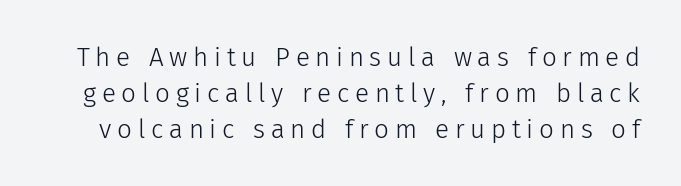
{"italic": "no", "bold": "no", "underline": "no", "line_spacing": "normal", "line_spacing_ratio": 1.38, "letter_spacing": "wide", "letter_spacing_em": 0.22, "glyph_px": 26}
